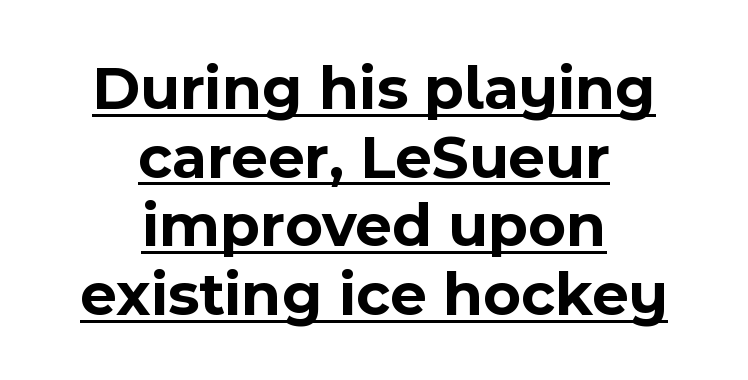
Q: Is the text bold? A: Yes.
Q: Is the text italic (slanted)? A: No, it is upright.
Q: Is the typeface a serif or a sans-serif typeface? A: Sans-serif.
Q: Is the text underlined? A: Yes.
Q: How is the paragraph aligned? A: Centered.
Q: Is the spacing between letters normal or unusually wide? A: Normal.
Q: Is the spacing between lines tight, normal or loose? A: Tight.
Q: Width (condensed, normal, or wide)? A: Normal.
Q: x-height? A: Medium.
Q: Monospaced? A: No.
